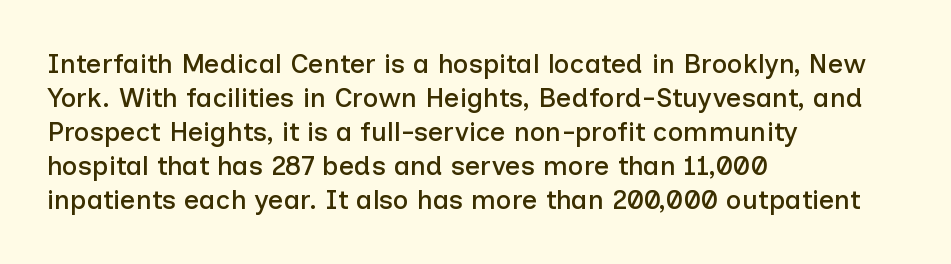
{"italic": "no", "underline": "no", "align": "left", "line_spacing": "normal", "line_spacing_ratio": 1.26, "letter_spacing": "normal", "letter_spacing_em": 0.0, "glyph_px": 27}
